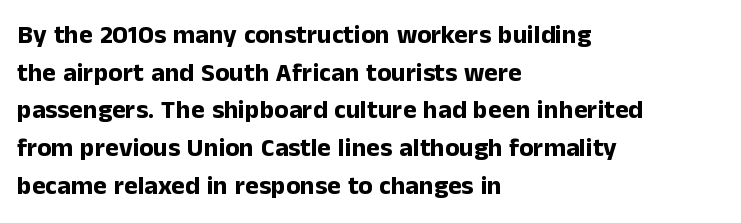
{"italic": "no", "bold": "yes", "underline": "no", "align": "left", "line_spacing": "normal", "line_spacing_ratio": 1.45, "letter_spacing": "normal", "letter_spacing_em": 0.0, "glyph_px": 26}
